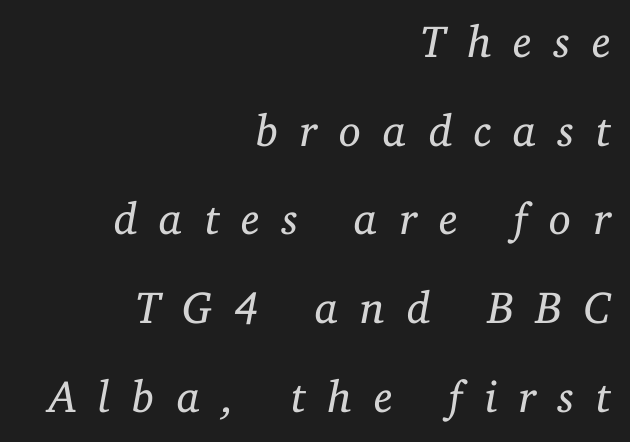
The gap between lines stays unmarked. The text carries the slant typical of an italic or oblique font. Is the letter spacing exaggerated? Yes — the characters are pushed far apart. Summary of vertical rhythm: relaxed, with wide interline spacing.
